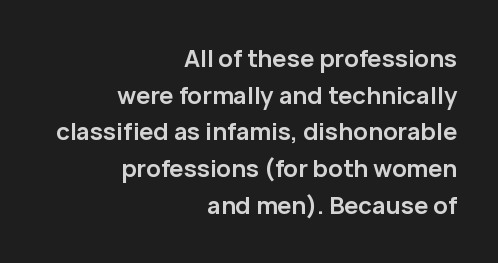
The image shows 24 px bold type, upright; set right-aligned, normal line spacing (1.53x), normal letter spacing, not underlined.
